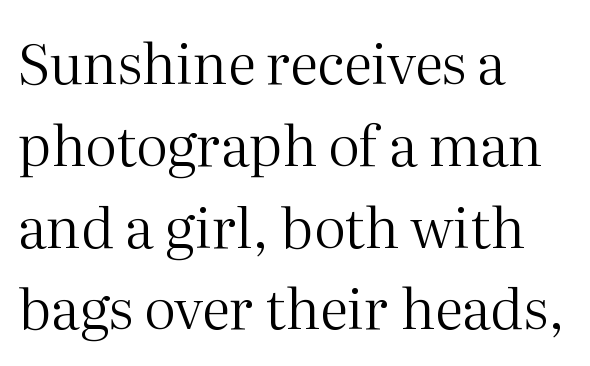
{"serif": "yes", "italic": "no", "bold": "no", "weight": "regular", "width": "normal", "stroke_contrast": "medium", "x_height": "medium", "monospaced": "no", "underline": "no", "align": "left", "line_spacing": "normal", "line_spacing_ratio": 1.46, "letter_spacing": "normal", "letter_spacing_em": 0.0, "glyph_px": 56}
